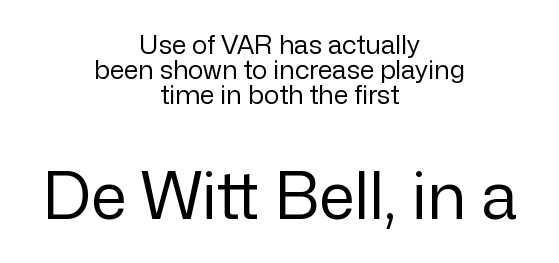
The image shows 65 px regular-weight sans-serif type, upright; set centered, tight line spacing (0.97x), normal letter spacing, not underlined; the second (bottom) block is 2.5x larger; low stroke contrast and a medium x-height.
